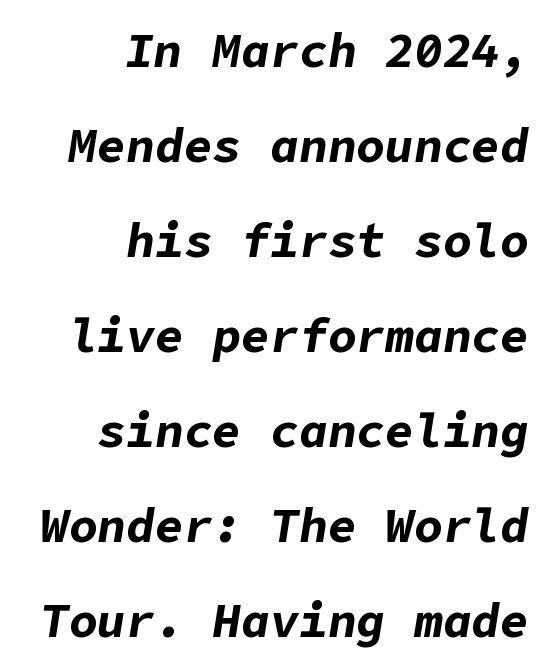
Q: Is the text bold? A: Yes.
Q: Is the text italic (slanted)? A: Yes, it leans right by about 9 degrees.
Q: Is the text underlined? A: No.
Q: How is the paragraph aligned? A: Right-aligned.
Q: Is the spacing between letters normal or unusually wide? A: Normal.
Q: Is the spacing between lines tight, normal or loose? A: Loose.
Q: Width (condensed, normal, or wide)? A: Normal.
Q: Stroke contrast? A: Low.
Q: x-height? A: Medium.
